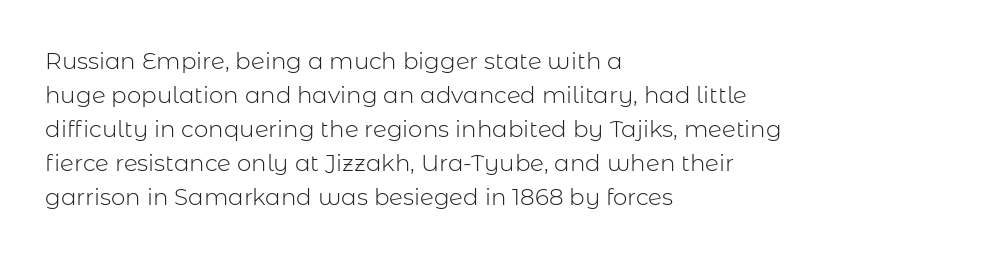
Q: Is the text bold? A: No.
Q: Is the text italic (slanted)? A: No, it is upright.
Q: Is the text underlined? A: No.
Q: How is the paragraph aligned? A: Left-aligned.
Q: Is the spacing between letters normal or unusually wide? A: Normal.
Q: Is the spacing between lines tight, normal or loose? A: Normal.
